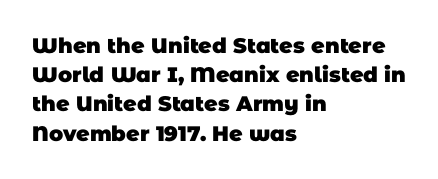
The image shows 21 px bold type; set left-aligned, normal line spacing (1.39x), normal letter spacing, not underlined.
